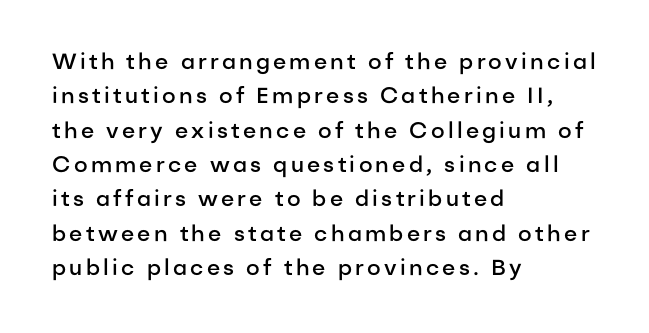
Nobody drew a line under any word here. Students, this is semibold: more ink than regular, less than bold. The designer left line spacing at the default. These lines are set flush left with a ragged right edge. A typesetter would mark this as roman, not italic.
